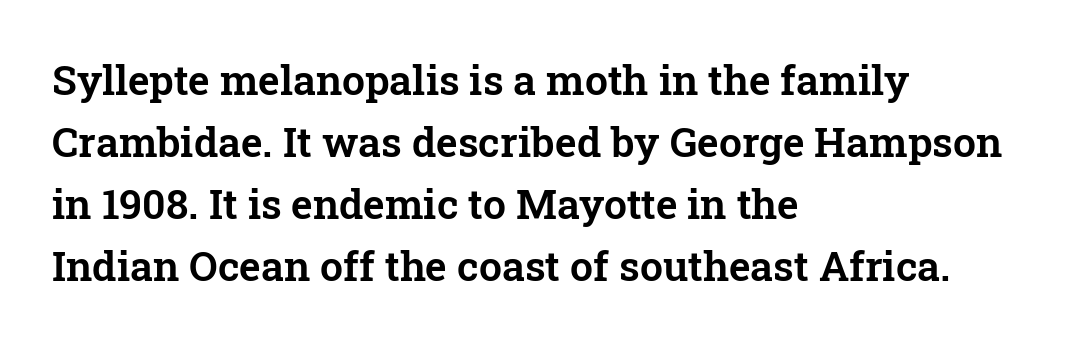
Q: Is the text italic (slanted)? A: No, it is upright.
Q: Is the typeface a serif or a sans-serif typeface? A: Serif.
Q: Is the text underlined? A: No.
Q: How is the paragraph aligned? A: Left-aligned.
Q: Is the spacing between letters normal or unusually wide? A: Normal.
Q: Is the spacing between lines tight, normal or loose? A: Normal.
Q: Width (condensed, normal, or wide)? A: Normal.
Q: Stroke contrast? A: Low.
Q: x-height? A: Medium.
Q: Monospaced? A: No.
